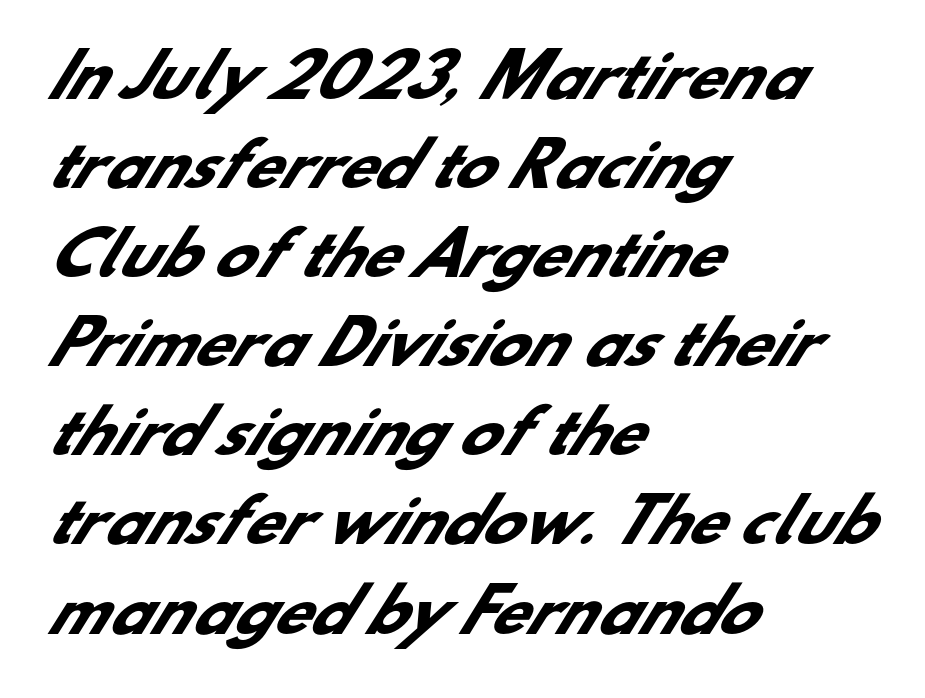
The image shows 59 px heavy sans-serif type; set left-aligned, normal line spacing (1.51x), normal letter spacing, not underlined; low stroke contrast and a small x-height.
